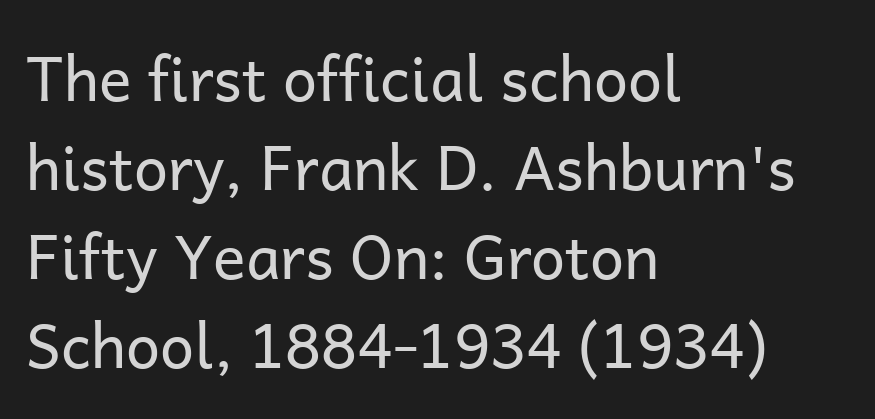
The face looks like a standard text weight, possibly lighter. Regarding serifs, this sample does without them. No extra tracking has been applied to these lines. Vertical strokes here are truly vertical. The space between consecutive lines is moderate. Descenders hang freely into open space.
